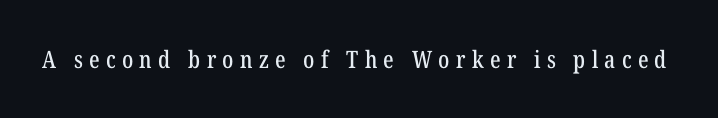
The image shows 24 px text type, upright; set unusually wide letter spacing (+0.26 em), not underlined.
